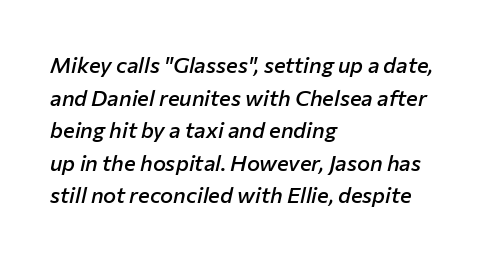
The font's italic variant was chosen for this text. The lines in this sample share a left origin and differ only in where they stop. Decoration check: the copy has no underline. What weight is shown? A semibold, between regular and bold. This sample keeps an unexceptional amount of space between lines.
